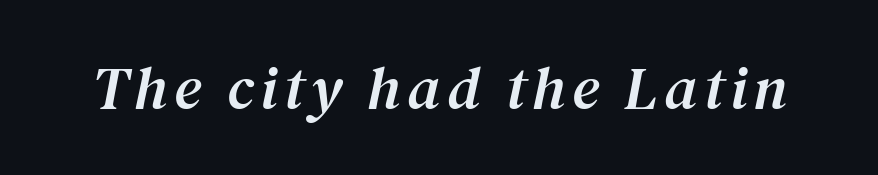
Q: Is the text italic (slanted)? A: Yes, it leans right by about 12 degrees.
Q: Is the typeface a serif or a sans-serif typeface? A: Serif.
Q: Is the text underlined? A: No.
Q: Width (condensed, normal, or wide)? A: Normal.
Q: Stroke contrast? A: Medium.
Q: x-height? A: Medium.
Q: Monospaced? A: No.
